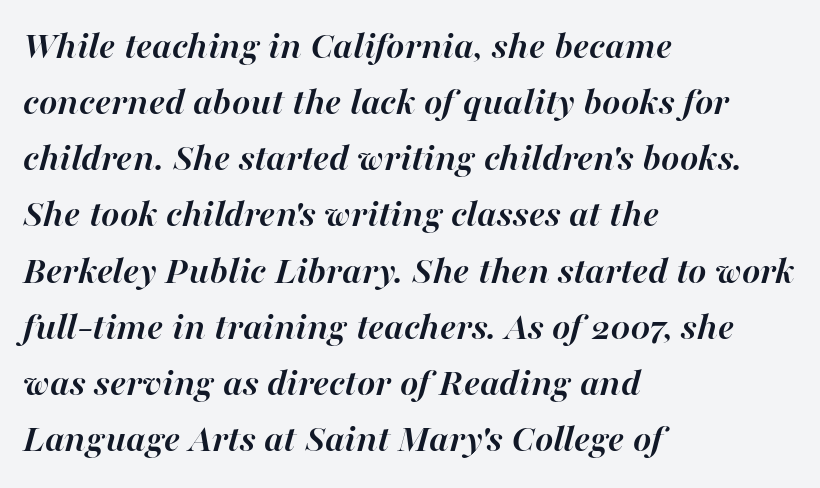
The face used here is proportionally spaced, like ordinary book or web type. Words appear dense and cohesive because spacing is normal. In CSS terms this would be text-align: left. This sample uses an oblique cut, with every glyph tilted off the vertical. Does the weight exceed regular? Yes, all the way to bold. Leading matches the norm, producing a regular column.
